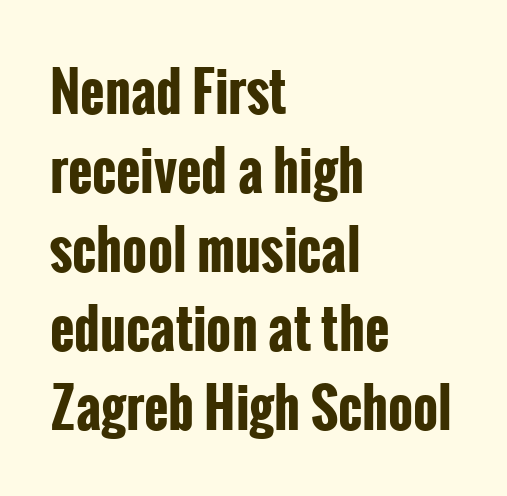
The image shows 53 px bold, condensed sans-serif type, upright; set left-aligned, normal line spacing (1.49x), normal letter spacing, not underlined; low stroke contrast and a medium x-height.
